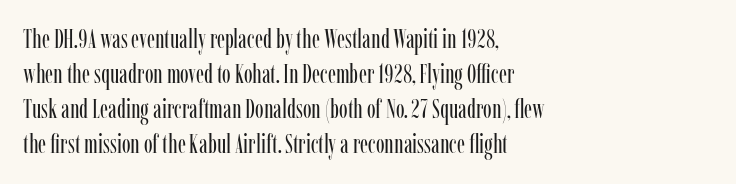
The image shows 26 px text type, upright; set left-aligned, normal line spacing (1.35x), normal letter spacing, not underlined.
